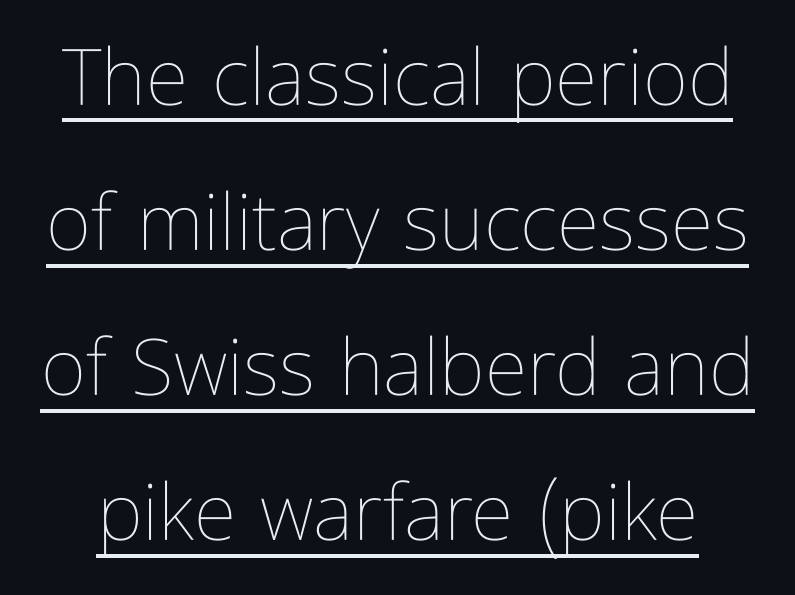
Standard letterfit; no display-style spreading of the glyphs. No heavy texture on the line: the type isn't bold. Somebody hit Ctrl+U on this one — the words are underlined. Tall strokes in this sample are plumb rather than angled. A typesetter would call this proportional, since set widths differ per character.
